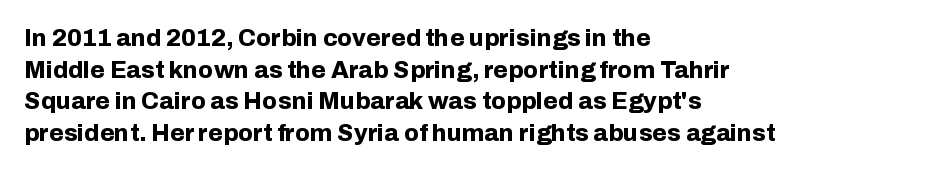
Q: Is the text bold? A: Yes.
Q: Is the text italic (slanted)? A: No, it is upright.
Q: Is the text underlined? A: No.
Q: How is the paragraph aligned? A: Left-aligned.
Q: Is the spacing between letters normal or unusually wide? A: Normal.
Q: Is the spacing between lines tight, normal or loose? A: Normal.
